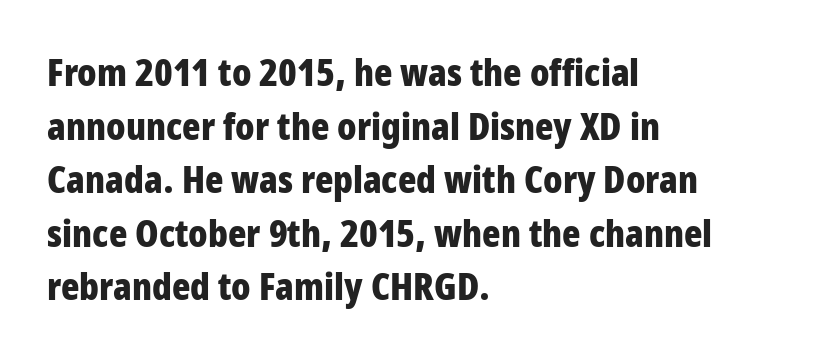
{"serif": "no", "italic": "no", "bold": "yes", "weight": "bold", "width": "condensed", "stroke_contrast": "low", "x_height": "large", "monospaced": "no", "underline": "no", "align": "left", "line_spacing": "normal", "line_spacing_ratio": 1.41, "letter_spacing": "normal", "letter_spacing_em": 0.0, "glyph_px": 38}
